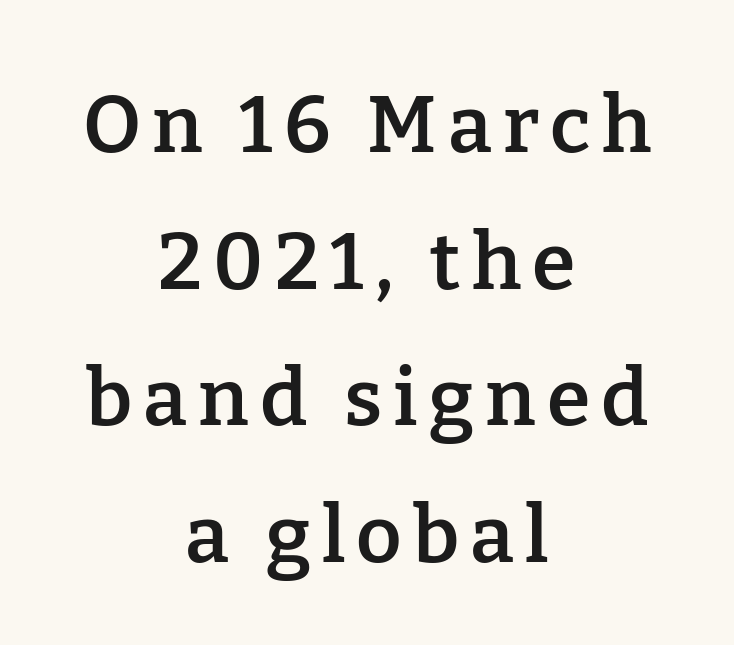
The image shows 79 px semibold serif type, upright; set centered, line spacing 1.73x, not underlined; low stroke contrast and a medium x-height.
